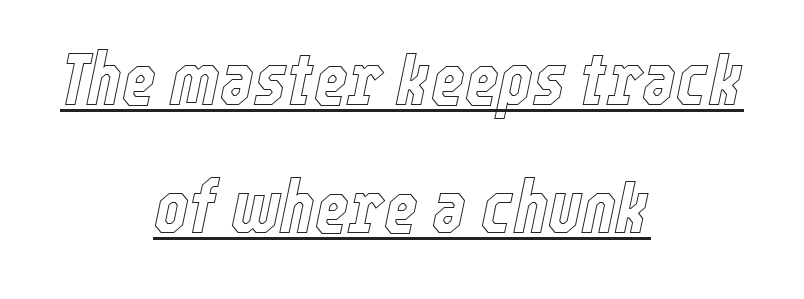
{"italic": "yes", "lean": "right", "slant_degrees": 12, "width": "condensed", "x_height": "medium", "monospaced": "no", "underline": "yes", "align": "center", "line_spacing_ratio": 1.76, "letter_spacing": "normal", "letter_spacing_em": 0.0, "glyph_px": 73}
